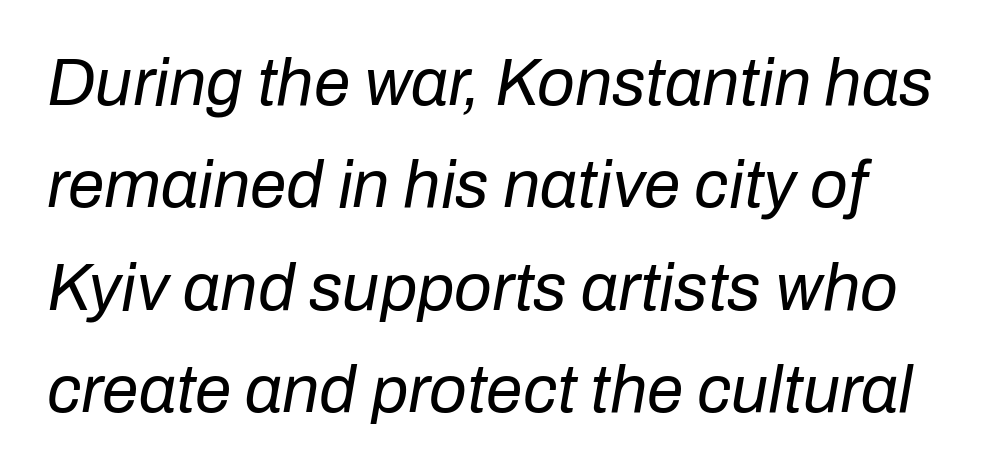
The line-height multiplier appears to be the usual default. Is this a fixed-width face? No — the glyphs have proportional, varying widths. Would a proofreader flag this as italicized? Yes. Check the space under the baseline: it is left empty. The passage shown is not bold in any degree. The face used here is rendered with its standard letterfit.
